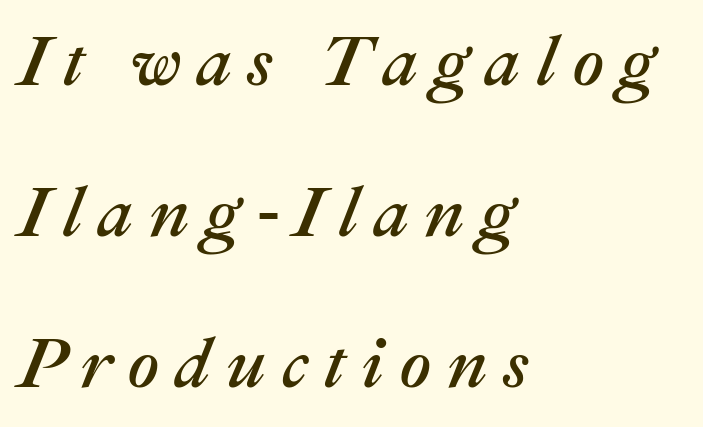
The image shows 70 px text type, italic (leaning right); set left-aligned, loose line spacing (2.16x), unusually wide letter spacing (+0.22 em), not underlined; medium stroke contrast and a medium x-height.
